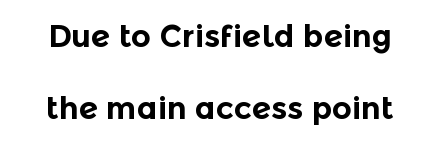
{"serif": "no", "italic": "no", "bold": "yes", "weight": "bold", "width": "normal", "x_height": "medium", "monospaced": "no", "underline": "no", "line_spacing": "loose", "line_spacing_ratio": 2.33, "letter_spacing": "normal", "letter_spacing_em": 0.0, "glyph_px": 31}
